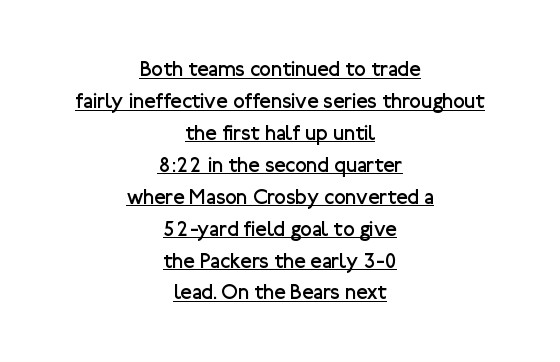
Quick note: interline space is typical. The passage shown is underscored from start to finish. Glyph-to-glyph distance matches everyday printed text. Ink coverage per letter is moderate at most. The rag falls on both sides of this text block equally.
